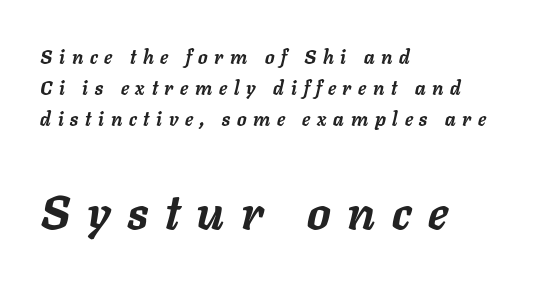
Short note: letters widely spaced. These lines are set flush left with a ragged right edge. Look at the stroke-to-counter ratio: heavy, a bold. Anything drawn beneath the words? Only blank space. Character size in the trailing block exceeds that of the leading block. Proportional: the letters do not fall into vertical columns.
